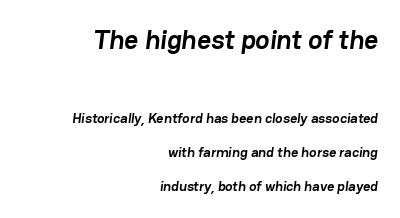
Nothing unusual about the tracking: characters are spaced as the font intends. Horizontally, the lines are justified to the trailing edge only. The passage shown stacks its lines with a broad gap. Whoever set this made the first block the dominant, larger element.
